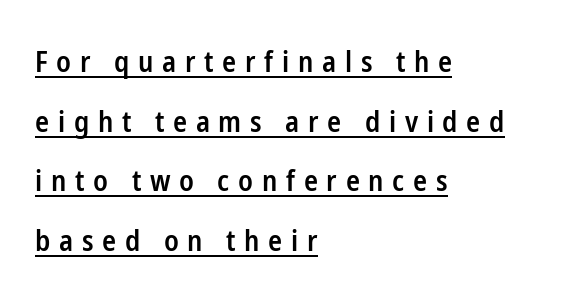
The image shows 29 px semibold, condensed sans-serif type, upright; set left-aligned, loose line spacing (2.06x), unusually wide letter spacing (+0.3 em), underlined; low stroke contrast and a medium x-height.
